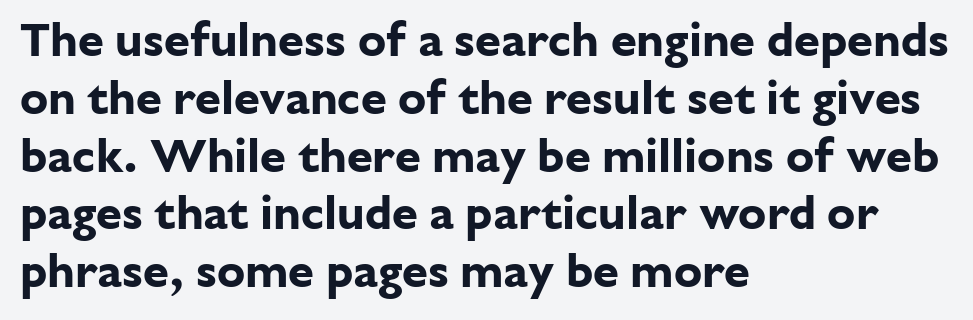
Q: Is the text bold? A: Yes.
Q: Is the text italic (slanted)? A: No, it is upright.
Q: Is the typeface a serif or a sans-serif typeface? A: Sans-serif.
Q: Is the text underlined? A: No.
Q: How is the paragraph aligned? A: Left-aligned.
Q: Is the spacing between letters normal or unusually wide? A: Normal.
Q: Width (condensed, normal, or wide)? A: Normal.
Q: Stroke contrast? A: Low.
Q: x-height? A: Medium.
Q: Monospaced? A: No.
